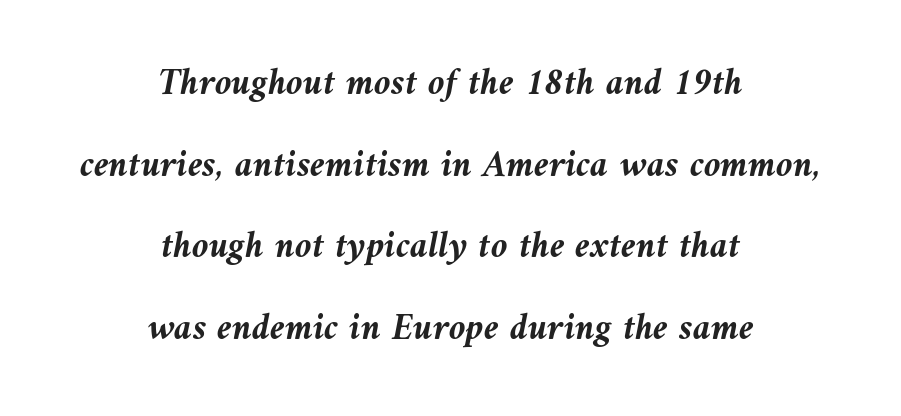
No word sits above an underline. The paragraph has two soft edges and a firm central axis. How heavy is the stroke? Heavy — this is a bold. Character widths vary here, with narrow letters taking less room than wide ones.
